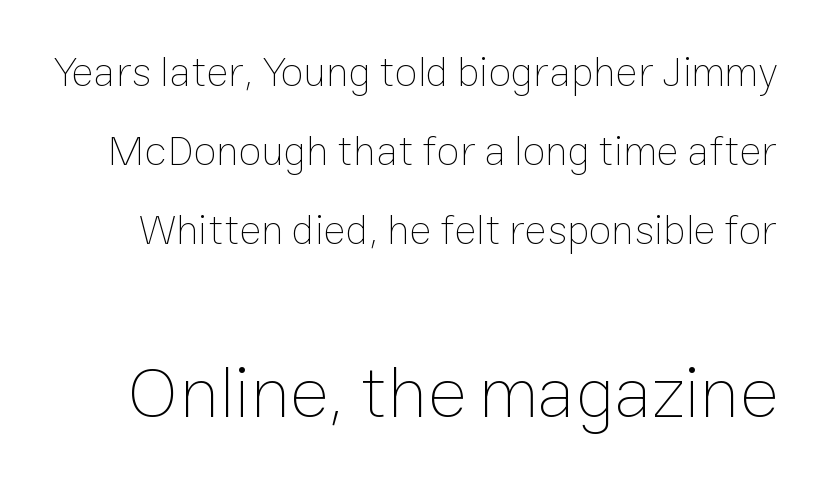
Q: Is the text bold? A: No.
Q: Is the text italic (slanted)? A: No, it is upright.
Q: Is the text underlined? A: No.
Q: Is the spacing between letters normal or unusually wide? A: Normal.
Q: Which block of text is set in a larger size, the first (top) or the second (bottom)? A: The second (bottom) one.
Q: Width (condensed, normal, or wide)? A: Normal.
Q: Stroke contrast? A: Low.
Q: x-height? A: Medium.
Q: Monospaced? A: No.
